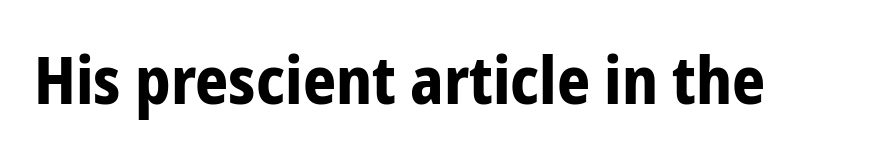
{"serif": "no", "italic": "no", "bold": "yes", "weight": "bold", "width": "condensed", "stroke_contrast": "low", "x_height": "medium", "monospaced": "no", "underline": "no", "letter_spacing": "normal", "letter_spacing_em": 0.0, "glyph_px": 65}
